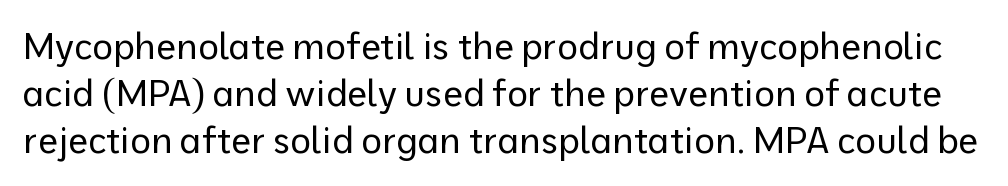
{"serif": "no", "italic": "no", "bold": "no", "weight": "regular", "width": "normal", "stroke_contrast": "low", "x_height": "medium", "monospaced": "no", "underline": "no", "line_spacing": "normal", "line_spacing_ratio": 1.31, "letter_spacing": "normal", "letter_spacing_em": 0.0, "glyph_px": 36}
